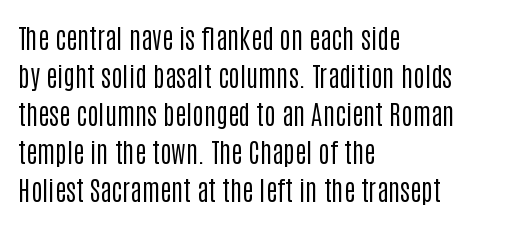
{"italic": "no", "bold": "no", "underline": "no", "align": "left", "line_spacing": "normal", "line_spacing_ratio": 1.41, "letter_spacing": "normal", "letter_spacing_em": 0.0, "glyph_px": 27}
